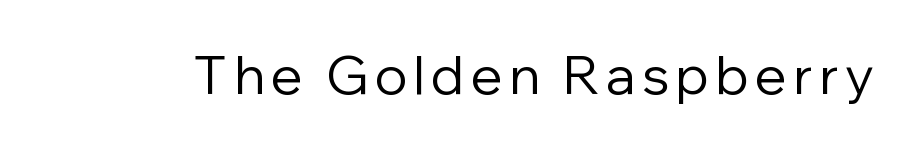
Q: Is the text bold? A: No.
Q: Is the text italic (slanted)? A: No, it is upright.
Q: Is the typeface a serif or a sans-serif typeface? A: Sans-serif.
Q: Is the text underlined? A: No.
Q: Width (condensed, normal, or wide)? A: Normal.
Q: Stroke contrast? A: Low.
Q: x-height? A: Medium.
Q: Monospaced? A: No.
